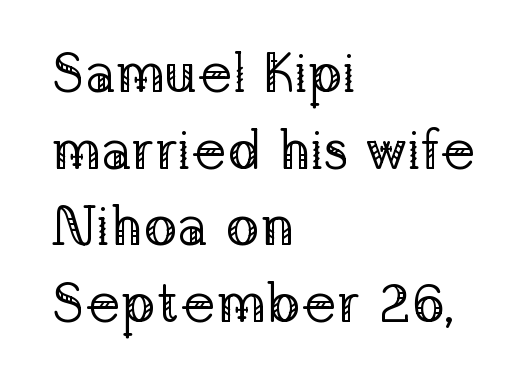
Is the letter spacing exaggerated? No — it looks like the ordinary default. The font sits on the lighter half of the weight spectrum, regular included. Varying glyph widths throughout — classic text-font behaviour. Honestly, there is no underline to notice here at all. Rows of type keep a routine distance in the vertical direction.
